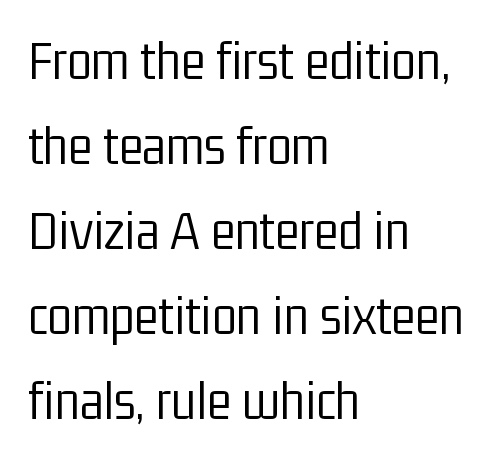
Q: Is the text bold? A: No.
Q: Is the text italic (slanted)? A: No, it is upright.
Q: Is the typeface a serif or a sans-serif typeface? A: Sans-serif.
Q: Is the text underlined? A: No.
Q: How is the paragraph aligned? A: Left-aligned.
Q: Is the spacing between letters normal or unusually wide? A: Normal.
Q: Is the spacing between lines tight, normal or loose? A: Normal.
Q: Width (condensed, normal, or wide)? A: Condensed.
Q: Stroke contrast? A: Low.
Q: x-height? A: Medium.
Q: Monospaced? A: No.
